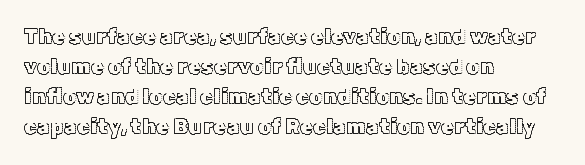
The gaps between neighbouring characters are ordinary and unremarkable. This rendering uses left alignment, leaving the right contour irregular. Horizontal bands of white between lines are of average thickness. The strip under each line holds only bare page. It's the straight-up-and-down kind of type.
